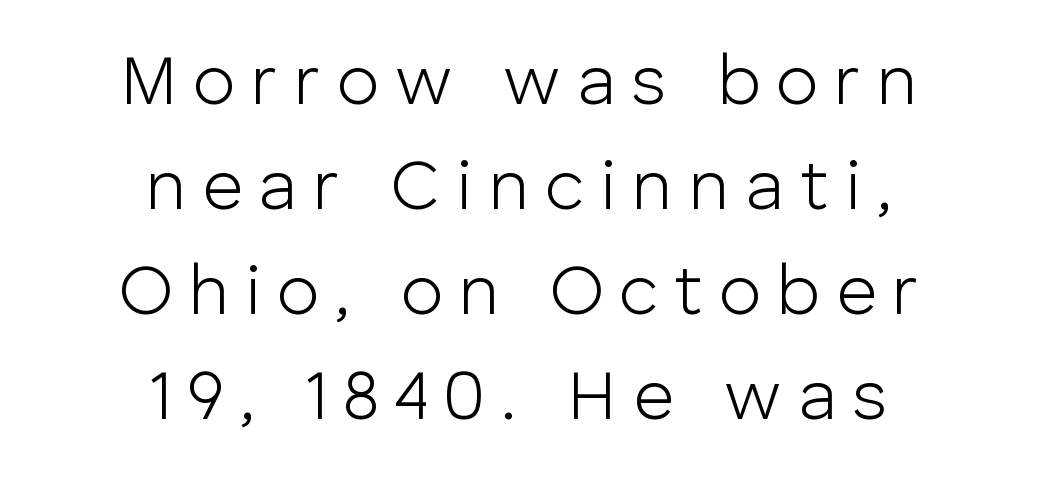
Q: Is the text bold? A: No.
Q: Is the text italic (slanted)? A: No, it is upright.
Q: Is the typeface a serif or a sans-serif typeface? A: Sans-serif.
Q: Is the text underlined? A: No.
Q: How is the paragraph aligned? A: Centered.
Q: Is the spacing between letters normal or unusually wide? A: Unusually wide.
Q: Is the spacing between lines tight, normal or loose? A: Normal.
Q: Width (condensed, normal, or wide)? A: Normal.
Q: Stroke contrast? A: Low.
Q: x-height? A: Medium.
Q: Monospaced? A: No.
